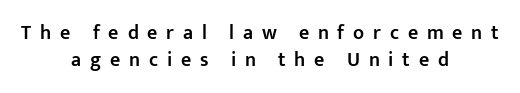
The image shows 20 px text type, upright; set centered, normal line spacing (1.33x), unusually wide letter spacing (+0.44 em), not underlined.
